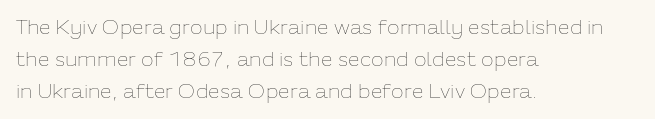
Q: Is the text bold? A: No.
Q: Is the text italic (slanted)? A: No, it is upright.
Q: Is the text underlined? A: No.
Q: How is the paragraph aligned? A: Left-aligned.
Q: Is the spacing between letters normal or unusually wide? A: Normal.
Q: Is the spacing between lines tight, normal or loose? A: Normal.
